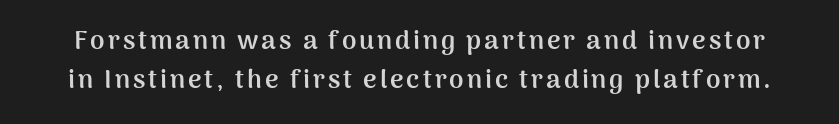
A roman cut, with each character standing at attention. Pretty heavy lettering here — definitely bold. A clean baseline with only descenders dipping below it. Evenly set lines give the paragraph a standard silhouette.
